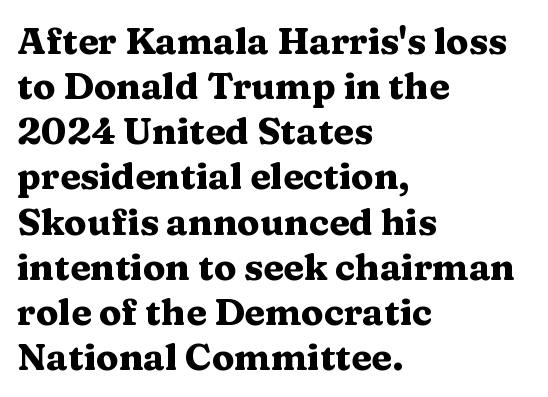
{"serif": "yes", "italic": "no", "bold": "yes", "weight": "heavy", "width": "wide", "stroke_contrast": "medium", "x_height": "medium", "monospaced": "no", "underline": "no", "align": "left", "line_spacing_ratio": 1.22, "letter_spacing": "normal", "letter_spacing_em": 0.0, "glyph_px": 37}
